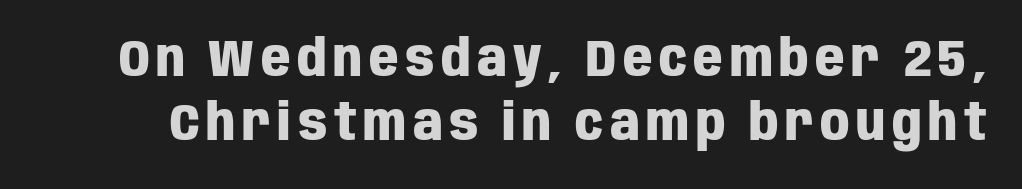
A bare baseline throughout the passage. Do the characters align in a grid? No, the font is proportional. Summary of vertical rhythm: regular, with standard interline spacing. Thick stems and heavy bowls — unmistakably bold. The axis of the letterforms is exactly vertical.
